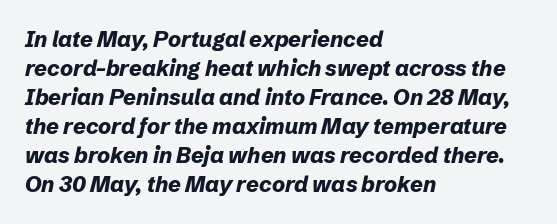
{"italic": "yes", "lean": "right", "slant_degrees": 12, "bold": "yes", "underline": "no", "align": "left", "line_spacing": "normal", "line_spacing_ratio": 1.32, "letter_spacing": "normal", "letter_spacing_em": 0.0, "glyph_px": 22}
